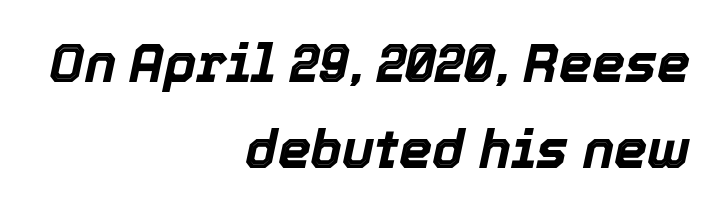
Q: Is the text bold? A: Yes.
Q: Is the text italic (slanted)? A: Yes, it leans right by about 12 degrees.
Q: Is the text underlined? A: No.
Q: How is the paragraph aligned? A: Right-aligned.
Q: Is the spacing between letters normal or unusually wide? A: Normal.
Q: Is the spacing between lines tight, normal or loose? A: Normal.
Q: Width (condensed, normal, or wide)? A: Normal.
Q: x-height? A: Medium.
Q: Monospaced? A: No.
